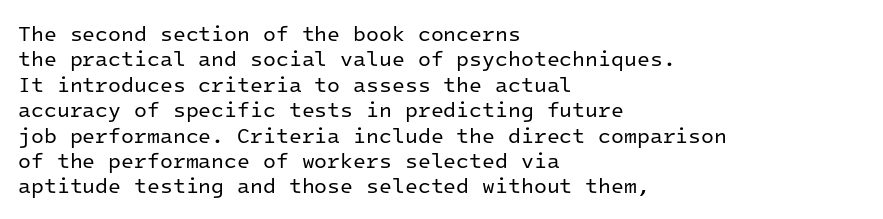
The image shows 21 px text type, upright; set left-aligned, line spacing 1.21x, normal letter spacing, not underlined.
